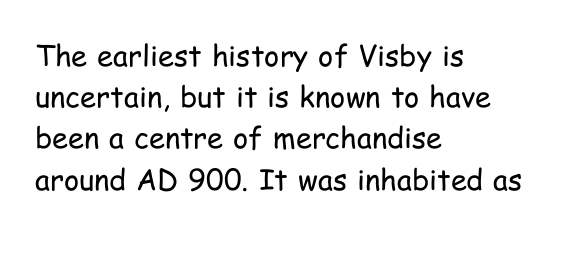
The image shows 29 px regular-weight, condensed sans-serif type, upright; set left-aligned, normal line spacing (1.42x), normal letter spacing, not underlined; low stroke contrast and a medium x-height.
